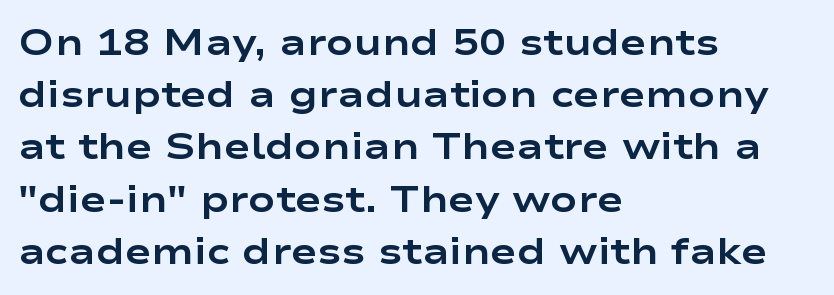
Note: no serifs on the glyphs. Its strokes are broad and dark, the hallmark of bold type. Honestly, there is no underline to notice here at all. Regular leading. Tracking here is standard; glyphs follow each other at the usual distance.
